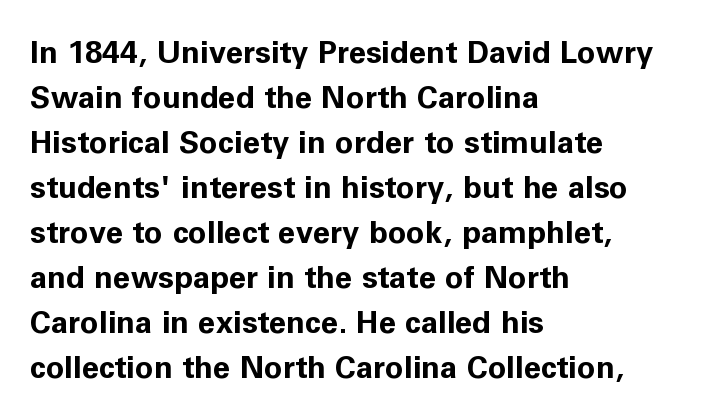
Plain, unruled lines of type. Honestly, the row spacing looks completely unremarkable. Heavy, bold letterforms. No italicization has been applied; the sample stays upright. The face used here is proportionally spaced, like ordinary book or web type. The gaps between neighbouring characters are ordinary and unremarkable.
